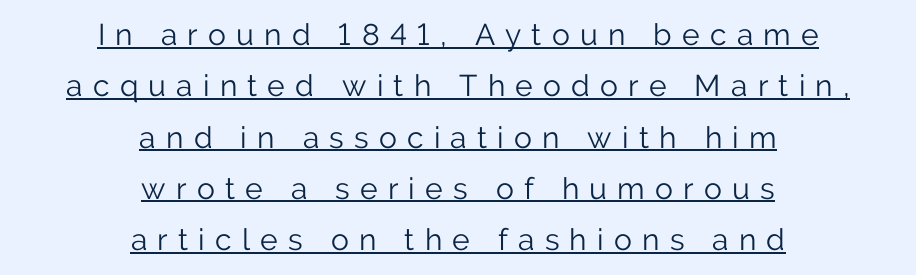
Is the stroke heavy? The answer is a plain regular-or-lighter. Typeset on center — no edge is straight. Look at the tracking — it's clearly loosened, letters drifting apart. Looks like regular typesetting: each glyph gets only the width it needs. Vertical strokes here are truly vertical. Beneath each row of characters lies a ruled line.
